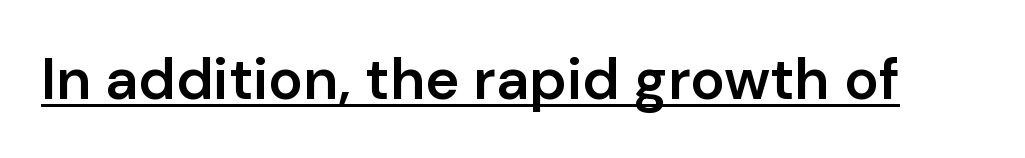
{"serif": "no", "italic": "no", "bold": "semi", "weight": "semibold", "width": "normal", "stroke_contrast": "low", "x_height": "medium", "monospaced": "no", "underline": "yes", "letter_spacing": "normal", "letter_spacing_em": 0.0, "glyph_px": 58}
